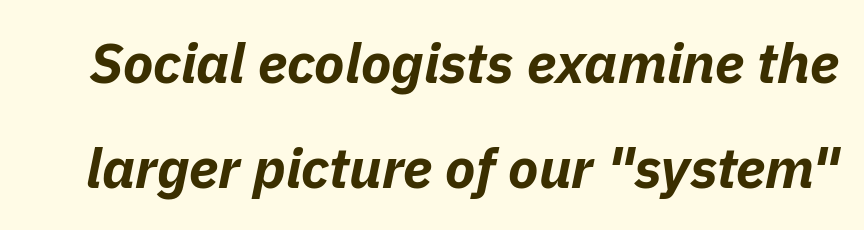
A typesetter would call this proportional, since set widths differ per character. Plenty of ink on the page — the face is bold. The line texture is even and compact thanks to regular tracking. Beneath every word, the page is bare.
